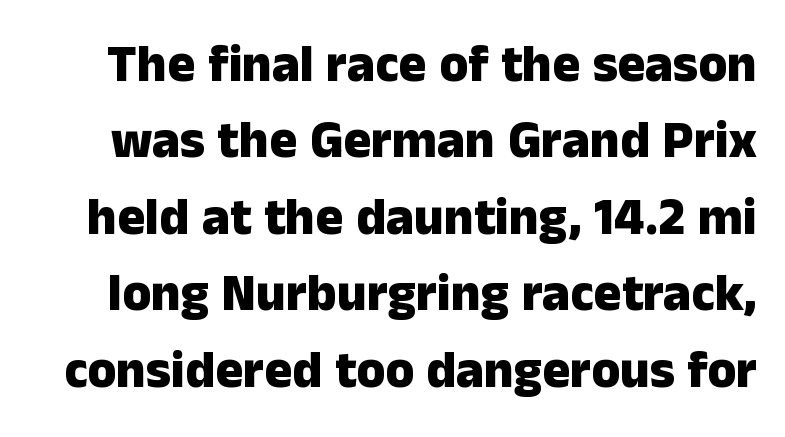
{"serif": "no", "italic": "no", "bold": "yes", "weight": "heavy", "width": "normal", "stroke_contrast": "low", "x_height": "medium", "monospaced": "no", "underline": "no", "line_spacing": "normal", "line_spacing_ratio": 1.47, "letter_spacing": "normal", "letter_spacing_em": 0.0, "glyph_px": 52}
